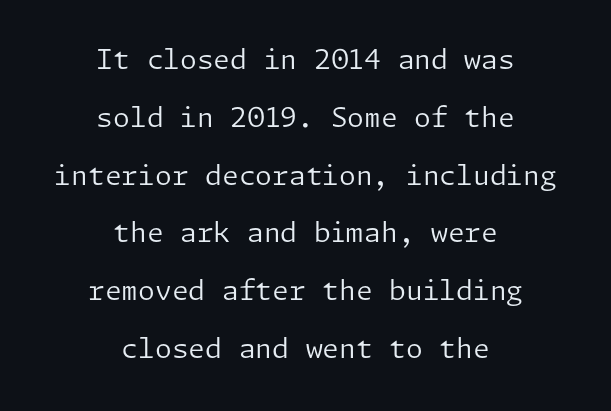
{"italic": "no", "bold": "no", "underline": "no", "align": "center", "line_spacing": "loose", "line_spacing_ratio": 2.14, "letter_spacing": "normal", "letter_spacing_em": 0.0, "glyph_px": 27}
